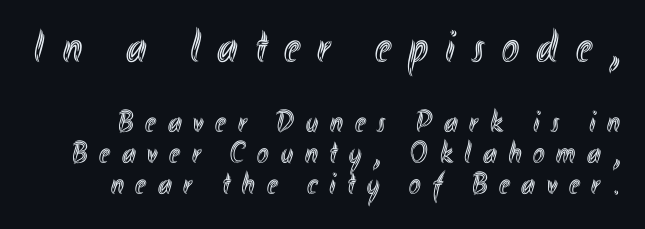
Q: Is the text italic (slanted)? A: Yes.
Q: Is the text underlined? A: No.
Q: Is the spacing between letters normal or unusually wide? A: Unusually wide.
Q: Is the spacing between lines tight, normal or loose? A: Tight.
Q: Which block of text is set in a larger size, the first (top) or the second (bottom)? A: The first (top) one.
Q: Width (condensed, normal, or wide)? A: Condensed.
Q: x-height? A: Small.
Q: Monospaced? A: No.
